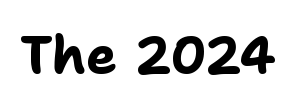
The face used here is rendered with its standard letterfit. Does the weight exceed regular? Yes, all the way to bold. Do the characters align in a grid? No, the font is proportional. Designer's note — italics off, roman on. Observe the absence of serifs on each vertical stroke in this sample. Plain, unruled lines of type.
